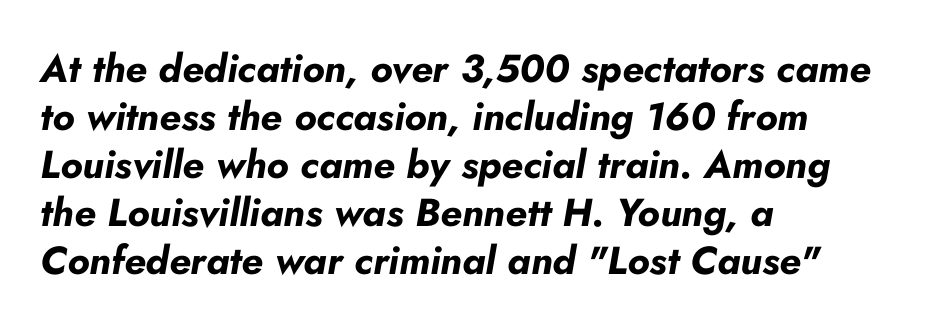
In terms of letterspacing, this is plain default setting. The setting favours the left margin, as ordinary paragraphs usually do. The area under the type is left untouched. Is this a fixed-width face? No — the glyphs have proportional, varying widths. The axis of the letterforms is tilted away from vertical.
